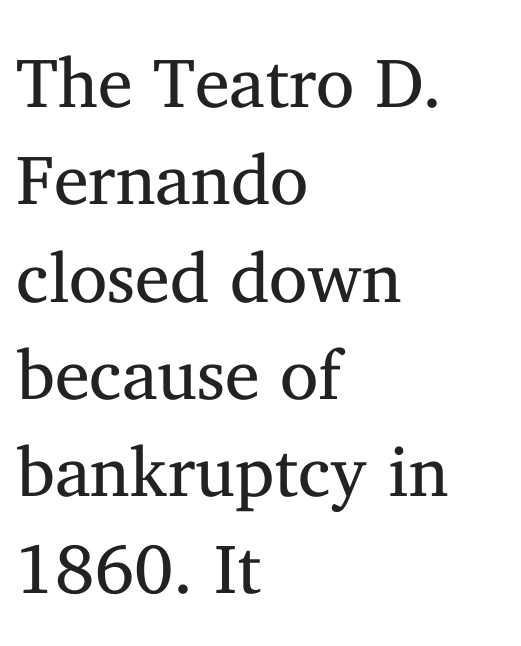
{"serif": "yes", "italic": "no", "bold": "no", "weight": "regular", "width": "normal", "stroke_contrast": "medium", "x_height": "medium", "monospaced": "no", "underline": "no", "align": "left", "line_spacing": "normal", "line_spacing_ratio": 1.39, "letter_spacing": "normal", "letter_spacing_em": 0.0, "glyph_px": 70}
